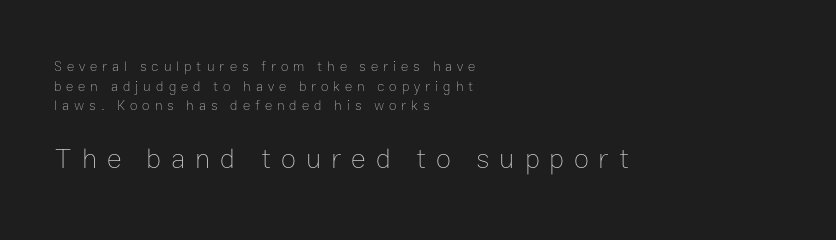
{"italic": "no", "bold": "no", "weight": "thin", "width": "normal", "stroke_contrast": "low", "x_height": "medium", "monospaced": "no", "underline": "no", "align": "left", "line_spacing": "normal", "line_spacing_ratio": 1.4, "letter_spacing": "wide", "letter_spacing_em": 0.35, "larger_block": "second", "size_ratio": 2.0, "glyph_px": 28}
